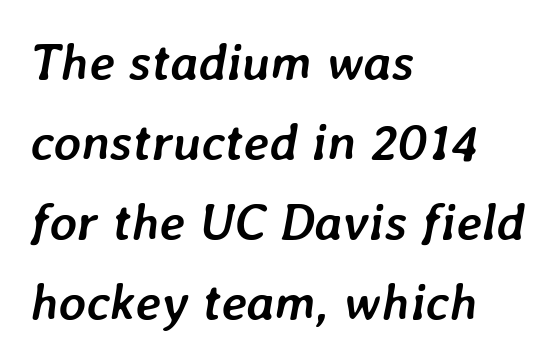
Line spacing here is normal. Students, note that the glyphs here touch the page at normal intervals. The glyphs look as if they've been sheared to an angle. Does the copy run flush right? No — it runs flush left. Varying glyph widths throughout — classic text-font behaviour. I'd describe the lettering as bold — thick and assertive.
